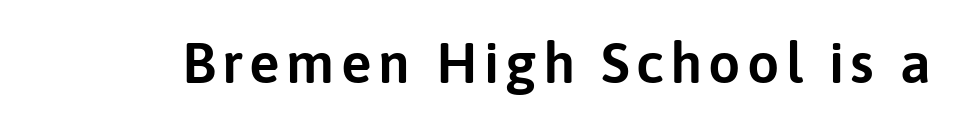
The image shows 57 px sans-serif type, upright; set not underlined; low stroke contrast and a medium x-height.
